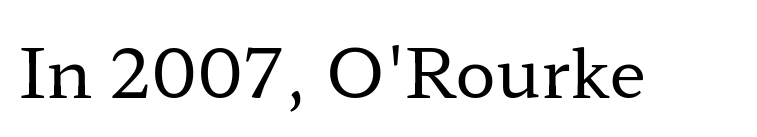
Q: Is the text bold? A: No.
Q: Is the text italic (slanted)? A: No, it is upright.
Q: Is the typeface a serif or a sans-serif typeface? A: Serif.
Q: Is the text underlined? A: No.
Q: Is the spacing between letters normal or unusually wide? A: Normal.
Q: Width (condensed, normal, or wide)? A: Wide.
Q: Stroke contrast? A: Low.
Q: x-height? A: Medium.
Q: Monospaced? A: No.
